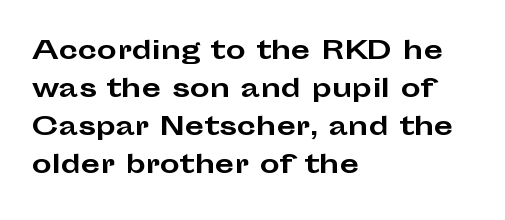
Q: Is the text bold? A: Yes.
Q: Is the text italic (slanted)? A: No, it is upright.
Q: Is the text underlined? A: No.
Q: How is the paragraph aligned? A: Left-aligned.
Q: Is the spacing between letters normal or unusually wide? A: Normal.
Q: Is the spacing between lines tight, normal or loose? A: Normal.
